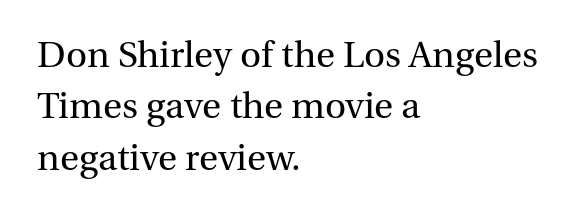
A classic flush-left, rag-right setting is used for this passage. You could not count columns in this text — the font is proportionally spaced. The glyphs in this specimen are seriffed. Vertical spacing — default. The font's upright variant was chosen for this text. This sample uses plain, unmodified letter spacing.
